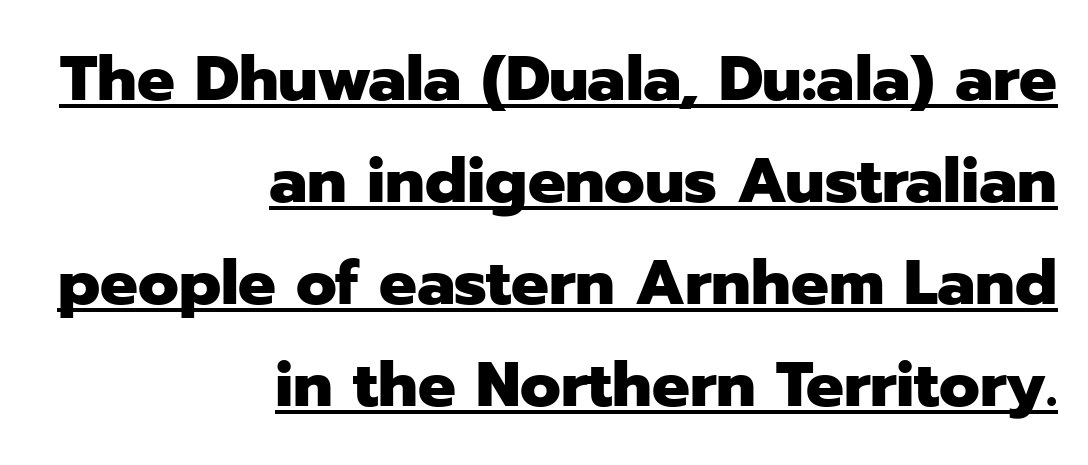
The image shows 63 px heavy sans-serif type, upright; set right-aligned, normal line spacing (1.62x), normal letter spacing, underlined; low stroke contrast and a medium x-height.
